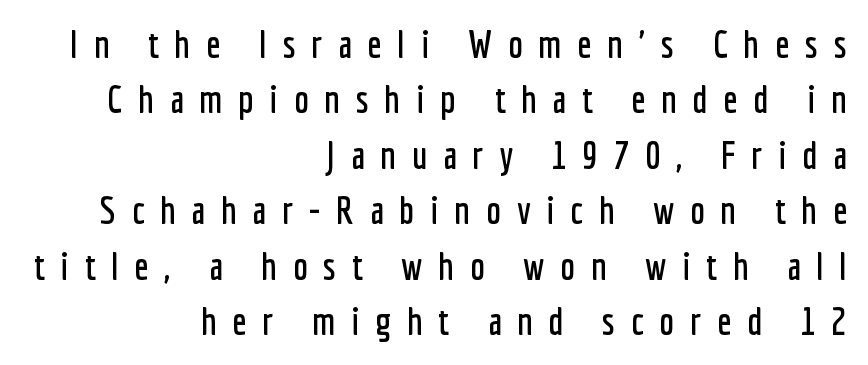
{"serif": "no", "italic": "no", "width": "condensed", "stroke_contrast": "low", "x_height": "medium", "monospaced": "no", "underline": "no", "align": "right", "line_spacing": "normal", "line_spacing_ratio": 1.46, "letter_spacing": "wide", "letter_spacing_em": 0.41, "glyph_px": 38}
